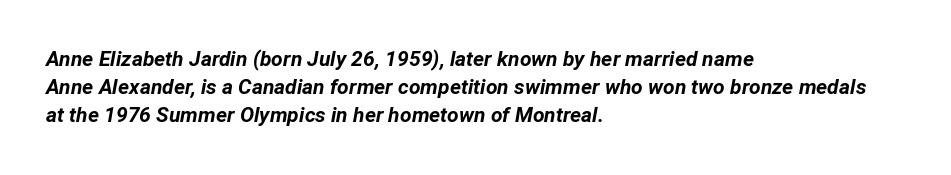
{"italic": "yes", "lean": "right", "slant_degrees": 12, "bold": "yes", "underline": "no", "align": "left", "line_spacing": "normal", "line_spacing_ratio": 1.34, "letter_spacing": "normal", "letter_spacing_em": 0.0, "glyph_px": 21}
